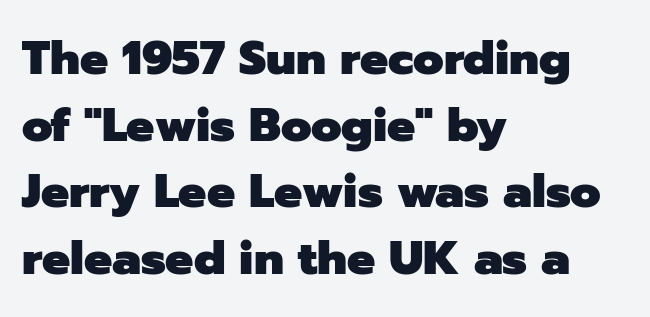
The image shows 47 px heavy sans-serif type, upright; set left-aligned, normal line spacing (1.42x), normal letter spacing, not underlined; low stroke contrast and a medium x-height.
